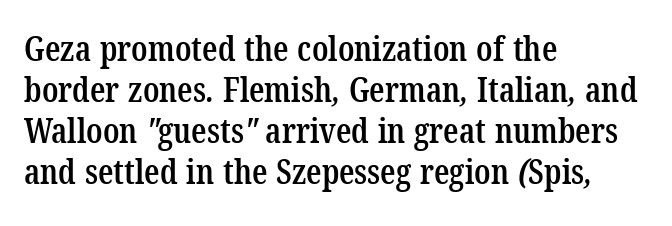
{"serif": "yes", "bold": "semi", "weight": "semibold", "width": "condensed", "stroke_contrast": "low", "x_height": "medium", "monospaced": "no", "underline": "no", "align": "left", "line_spacing_ratio": 1.21, "letter_spacing": "normal", "letter_spacing_em": 0.0, "glyph_px": 34}
